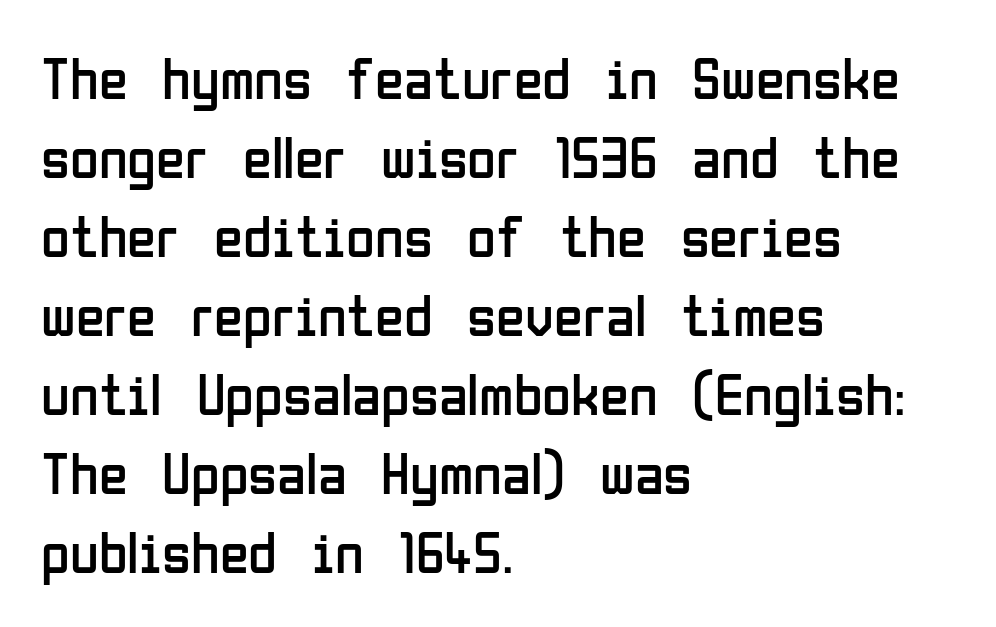
Q: Is the text bold? A: No.
Q: Is the text italic (slanted)? A: No, it is upright.
Q: Is the typeface a serif or a sans-serif typeface? A: Sans-serif.
Q: Is the text underlined? A: No.
Q: How is the paragraph aligned? A: Left-aligned.
Q: Is the spacing between letters normal or unusually wide? A: Normal.
Q: Is the spacing between lines tight, normal or loose? A: Normal.
Q: Width (condensed, normal, or wide)? A: Condensed.
Q: Stroke contrast? A: Low.
Q: x-height? A: Medium.
Q: Monospaced? A: No.
